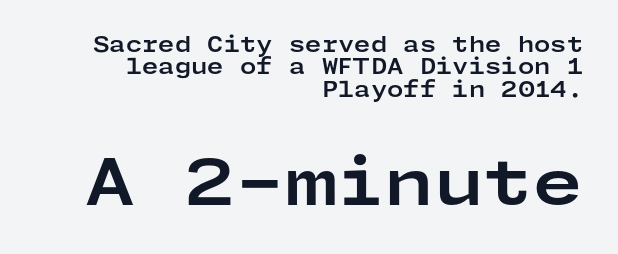
The lettering holds an erect, upright posture throughout. The passage shown is not underscored anywhere. Every letter is thick-stroked: bold, no question. This rendering leaves character spacing at its baseline value. In CSS terms this would be text-align: right. Serif or sans? Sans — the stroke terminals are bare.
